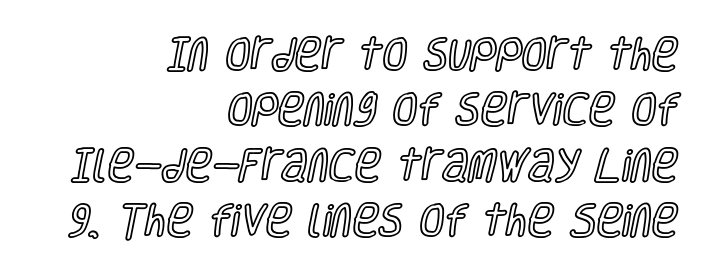
The image shows 36 px condensed type; set right-aligned, normal line spacing (1.54x), normal letter spacing, not underlined; a large x-height.
